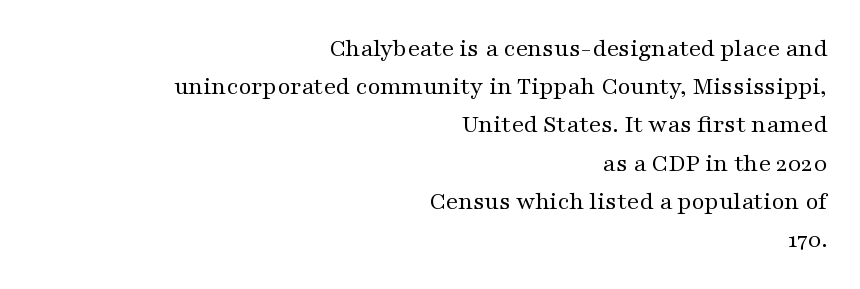
The lines sit at an ordinary, default distance from one another. The zone under the glyphs is completely vacant. Style check: upright. The gaps between neighbouring characters are ordinary and unremarkable. Is the stroke heavy? The answer is a plain regular-or-lighter. The compositor pushed each line to the right boundary.
